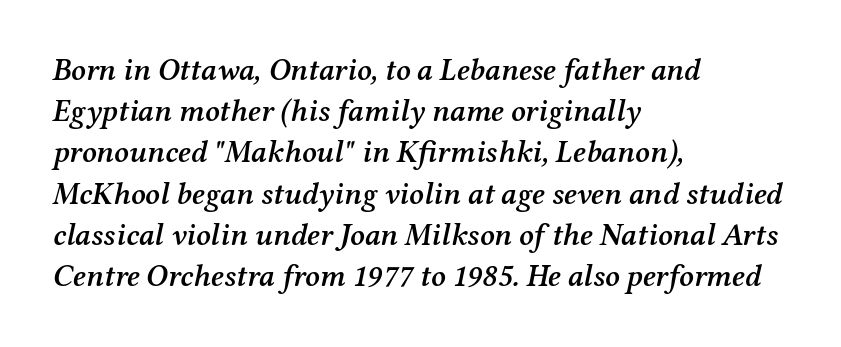
Just letters on the line, the space beneath them empty. Vertically, the passage feels balanced, rows spaced as you'd expect. There is no visible air inserted between adjacent glyphs. This is oblique type, the kind used for emphasis or titles. Every letter is mildly thick-stroked: semibold rather than bold. The face used here is seriffed, in the tradition of book romans.
